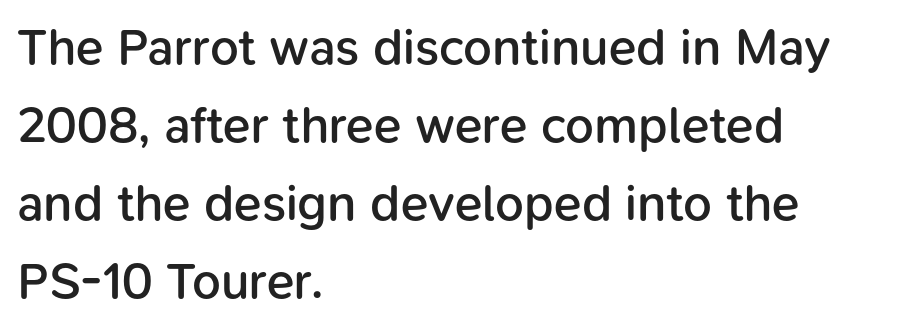
Q: Is the text bold? A: Semi-bold.
Q: Is the text italic (slanted)? A: No, it is upright.
Q: Is the typeface a serif or a sans-serif typeface? A: Sans-serif.
Q: Is the text underlined? A: No.
Q: How is the paragraph aligned? A: Left-aligned.
Q: Is the spacing between letters normal or unusually wide? A: Normal.
Q: Is the spacing between lines tight, normal or loose? A: Normal.
Q: Width (condensed, normal, or wide)? A: Normal.
Q: Stroke contrast? A: Low.
Q: x-height? A: Medium.
Q: Monospaced? A: No.
